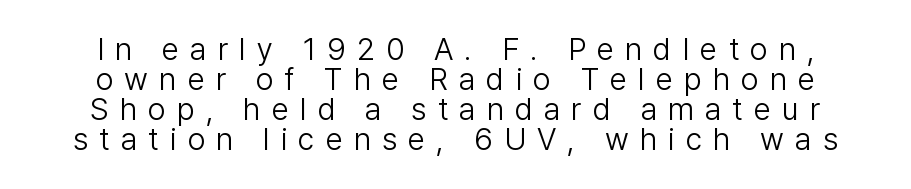
The image shows 31 px light sans-serif type, upright; set centered, tight line spacing (0.97x), unusually wide letter spacing (+0.36 em), not underlined; low stroke contrast and a medium x-height.
